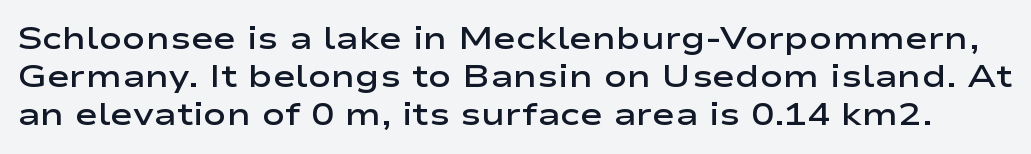
{"serif": "no", "italic": "no", "bold": "semi", "weight": "semibold", "width": "wide", "stroke_contrast": "low", "x_height": "medium", "monospaced": "no", "underline": "no", "line_spacing_ratio": 1.23, "letter_spacing": "normal", "letter_spacing_em": 0.0, "glyph_px": 31}
